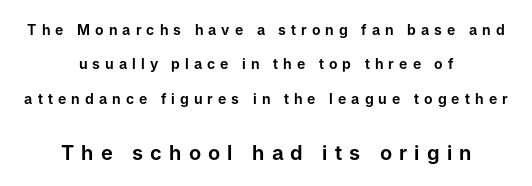
Q: Is the text italic (slanted)? A: No, it is upright.
Q: Is the text underlined? A: No.
Q: How is the paragraph aligned? A: Centered.
Q: Is the spacing between letters normal or unusually wide? A: Unusually wide.
Q: Is the spacing between lines tight, normal or loose? A: Loose.
Q: Which block of text is set in a larger size, the first (top) or the second (bottom)? A: The second (bottom) one.
